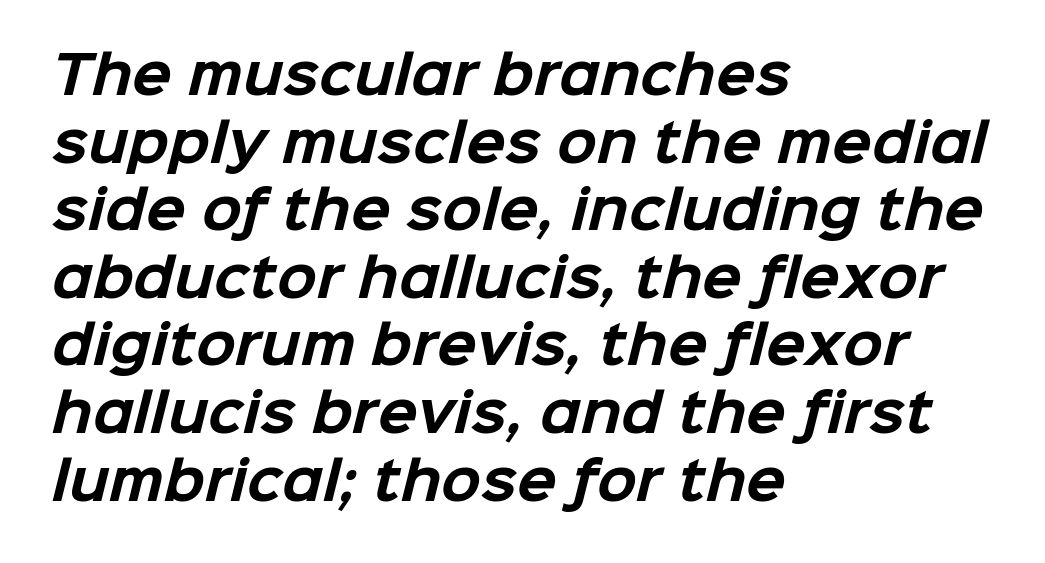
Line beginnings align vertically; line endings do not. Observe the ordinary spacing: letters are neighbours, not strangers. Does the leading feel generous? No, just average. Here the designer chose a conventional face with non-uniform glyph widths. Any mark beneath the type? The region is blank.
